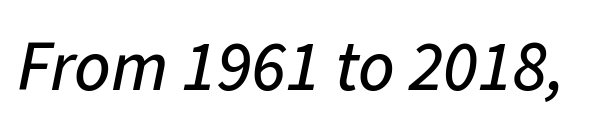
Q: Is the text italic (slanted)? A: Yes, it leans right by about 11 degrees.
Q: Is the text underlined? A: No.
Q: Is the spacing between letters normal or unusually wide? A: Normal.
Q: Width (condensed, normal, or wide)? A: Normal.
Q: Stroke contrast? A: Low.
Q: x-height? A: Medium.
Q: Monospaced? A: No.
